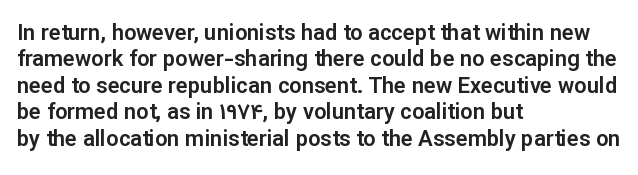
The image shows 22 px text type, upright; set left-aligned, line spacing 1.2x, normal letter spacing, not underlined.
